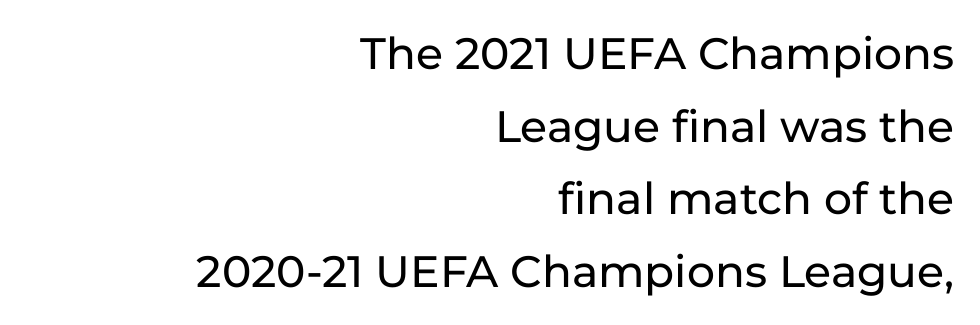
{"serif": "no", "italic": "no", "width": "normal", "stroke_contrast": "low", "x_height": "medium", "monospaced": "no", "underline": "no", "align": "right", "line_spacing": "normal", "line_spacing_ratio": 1.65, "letter_spacing": "normal", "letter_spacing_em": 0.0, "glyph_px": 44}
